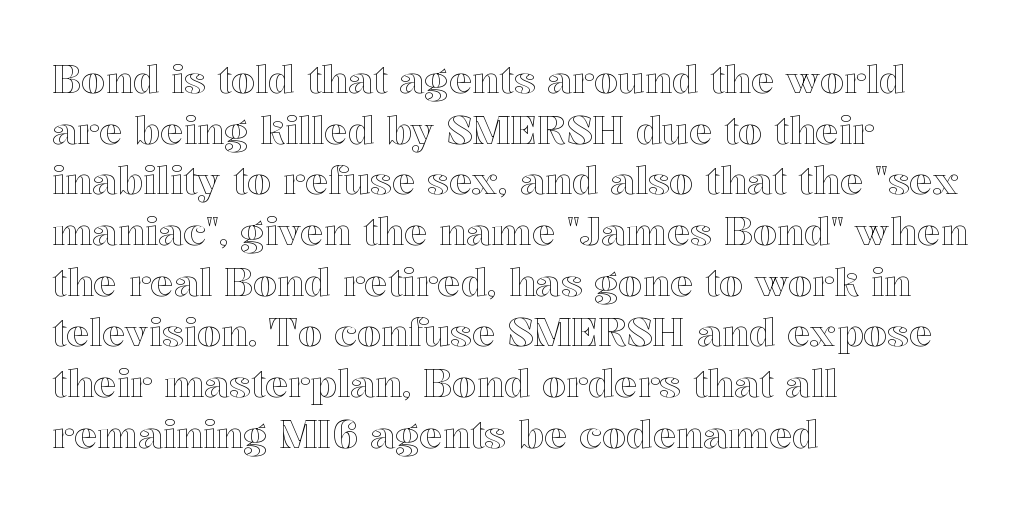
The image shows 39 px text type, upright; set left-aligned, normal line spacing (1.3x), normal letter spacing, not underlined; a medium x-height.
